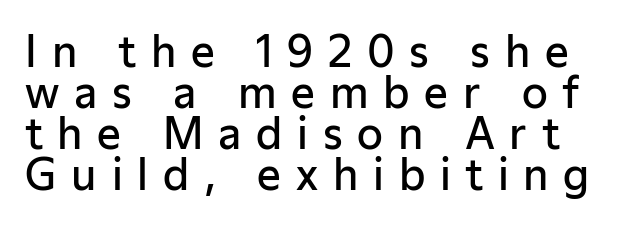
Q: Is the text bold? A: Semi-bold.
Q: Is the text italic (slanted)? A: No, it is upright.
Q: Is the typeface a serif or a sans-serif typeface? A: Sans-serif.
Q: Is the text underlined? A: No.
Q: Is the spacing between letters normal or unusually wide? A: Unusually wide.
Q: Is the spacing between lines tight, normal or loose? A: Tight.
Q: Width (condensed, normal, or wide)? A: Normal.
Q: Stroke contrast? A: Low.
Q: x-height? A: Medium.
Q: Monospaced? A: No.
